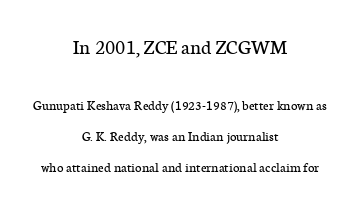
This rendering uses center alignment, leaving both contours irregular but symmetric. A bare baseline throughout the passage. The designer dialed line spacing up above the default. A student would notice the top passage is typeset larger than what follows. Characters remain perfectly vertical along every line.
